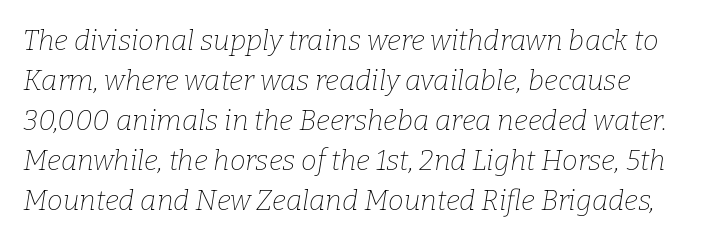
{"serif": "yes", "italic": "yes", "lean": "right", "slant_degrees": 9, "bold": "no", "weight": "thin", "width": "normal", "stroke_contrast": "low", "x_height": "medium", "monospaced": "no", "underline": "no", "line_spacing": "normal", "line_spacing_ratio": 1.43, "letter_spacing": "normal", "letter_spacing_em": 0.0, "glyph_px": 28}
